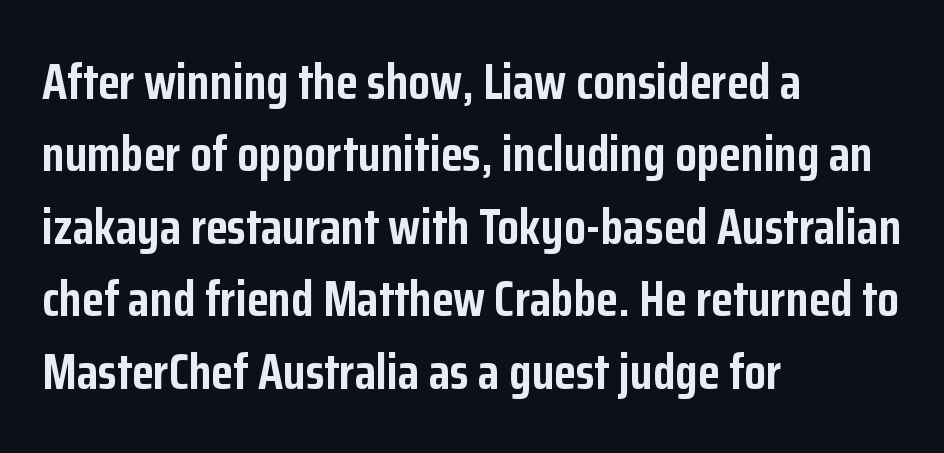
{"serif": "no", "italic": "no", "bold": "yes", "weight": "semibold", "width": "condensed", "stroke_contrast": "low", "x_height": "medium", "monospaced": "no", "underline": "no", "align": "left", "line_spacing": "normal", "line_spacing_ratio": 1.45, "letter_spacing": "normal", "letter_spacing_em": 0.0, "glyph_px": 50}
